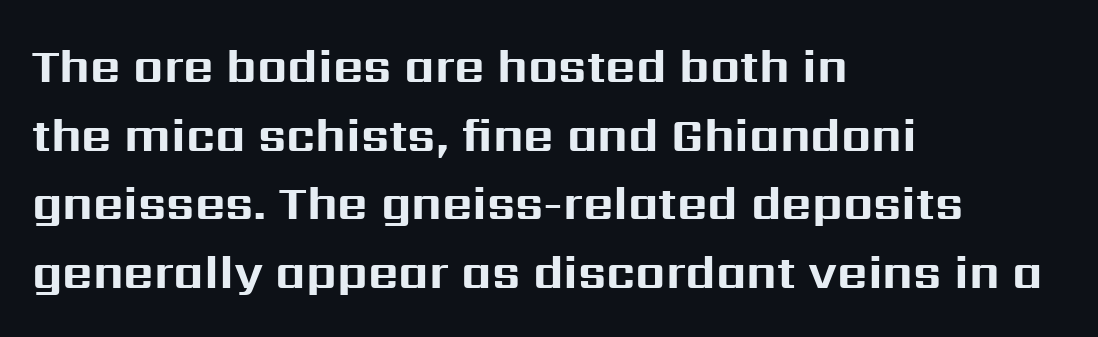
{"serif": "no", "italic": "no", "bold": "yes", "weight": "bold", "width": "normal", "stroke_contrast": "medium", "x_height": "medium", "monospaced": "no", "underline": "no", "align": "left", "line_spacing": "normal", "line_spacing_ratio": 1.46, "letter_spacing": "normal", "letter_spacing_em": 0.0, "glyph_px": 47}
